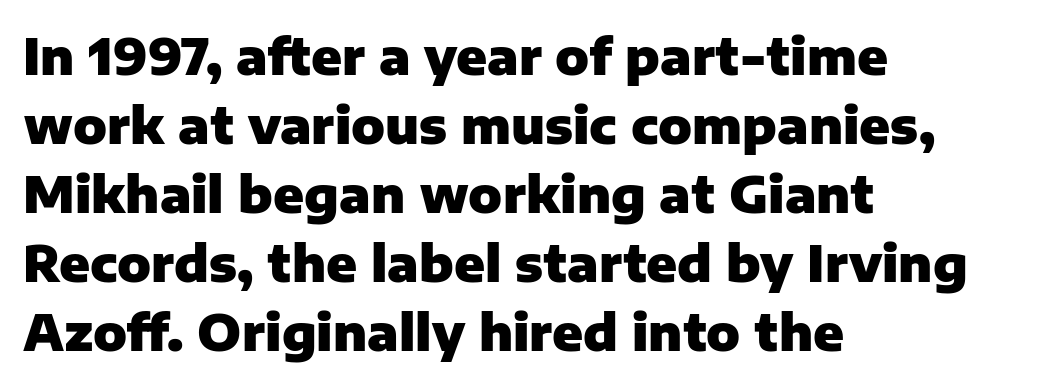
The image shows 50 px heavy sans-serif type, upright; set left-aligned, normal line spacing (1.38x), normal letter spacing, not underlined; low stroke contrast and a medium x-height.
